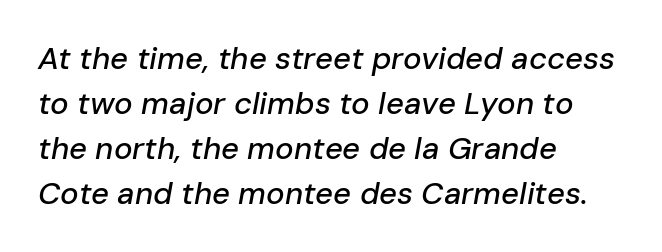
{"italic": "yes", "lean": "right", "slant_degrees": 10, "width": "normal", "stroke_contrast": "low", "x_height": "medium", "monospaced": "no", "underline": "no", "align": "left", "line_spacing": "normal", "line_spacing_ratio": 1.45, "letter_spacing": "normal", "letter_spacing_em": 0.0, "glyph_px": 31}
